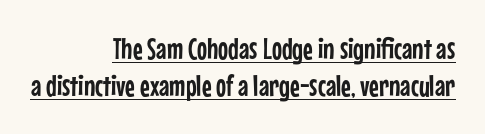
The image shows 30 px condensed sans-serif type, upright; set right-aligned, normal line spacing (1.25x), normal letter spacing, underlined; low stroke contrast and a medium x-height.
